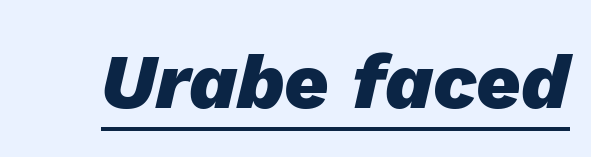
Q: Is the text bold? A: Yes.
Q: Is the text italic (slanted)? A: Yes, it leans right by about 13 degrees.
Q: Is the text underlined? A: Yes.
Q: Is the spacing between letters normal or unusually wide? A: Normal.
Q: Width (condensed, normal, or wide)? A: Normal.
Q: Stroke contrast? A: Low.
Q: x-height? A: Medium.
Q: Monospaced? A: No.
